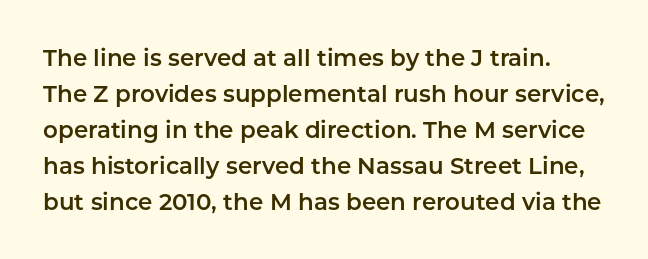
Do the letters lean? They stand straight. What stands out about the letter spacing? Nothing — it is the standard amount. The glyphs are unaccompanied by any horizontal stroke below them. Leading matches the norm, producing a regular column.
